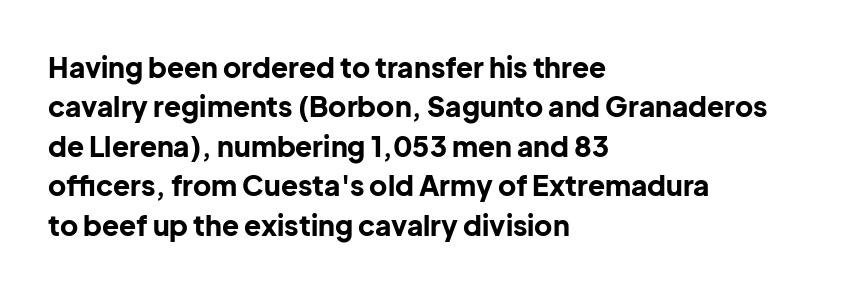
Typeset ragged right — the left edge is the straight one. Look at the stroke-to-counter ratio: heavy, a bold. A sans-serif font was chosen for this passage. Default kerning and tracking; the words read as compact shapes. Words float on clear page, feet unadorned.
